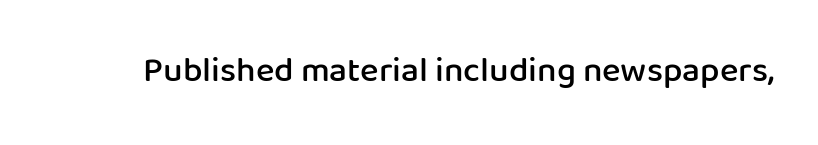
{"serif": "no", "italic": "no", "bold": "semi", "weight": "semibold", "width": "normal", "stroke_contrast": "low", "x_height": "medium", "monospaced": "no", "underline": "no", "letter_spacing": "normal", "letter_spacing_em": 0.0, "glyph_px": 35}
